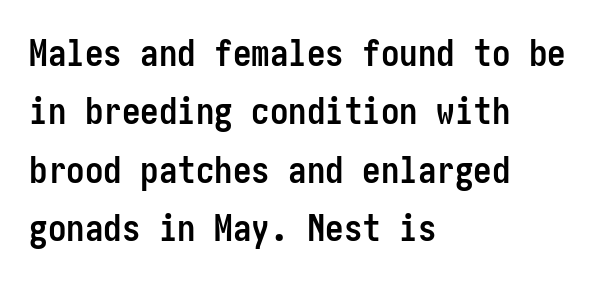
Q: Is the text bold? A: Yes.
Q: Is the text italic (slanted)? A: No, it is upright.
Q: Is the typeface a serif or a sans-serif typeface? A: Sans-serif.
Q: Is the text underlined? A: No.
Q: How is the paragraph aligned? A: Left-aligned.
Q: Is the spacing between letters normal or unusually wide? A: Normal.
Q: Is the spacing between lines tight, normal or loose? A: Normal.
Q: Width (condensed, normal, or wide)? A: Condensed.
Q: Stroke contrast? A: Low.
Q: x-height? A: Medium.
